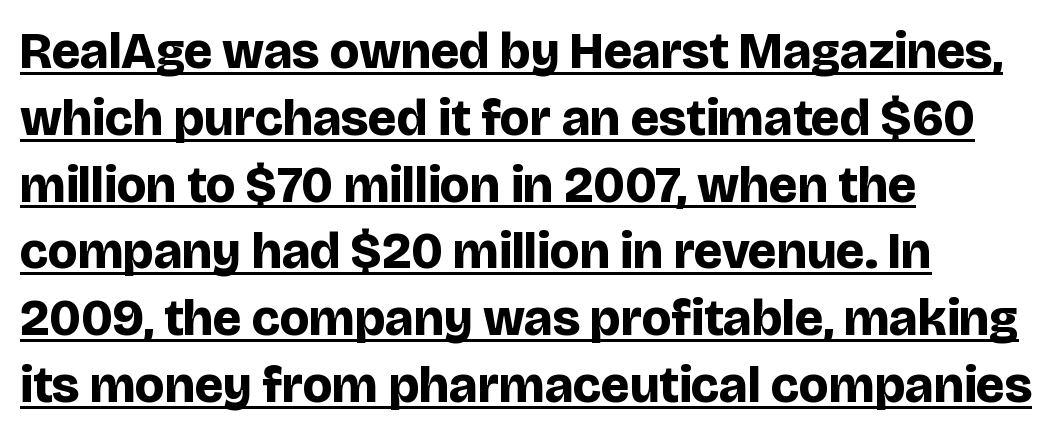
Q: Is the text bold? A: Yes.
Q: Is the text italic (slanted)? A: No, it is upright.
Q: Is the typeface a serif or a sans-serif typeface? A: Sans-serif.
Q: Is the text underlined? A: Yes.
Q: How is the paragraph aligned? A: Left-aligned.
Q: Is the spacing between letters normal or unusually wide? A: Normal.
Q: Is the spacing between lines tight, normal or loose? A: Normal.
Q: Width (condensed, normal, or wide)? A: Normal.
Q: Stroke contrast? A: Low.
Q: x-height? A: Large.
Q: Monospaced? A: No.
